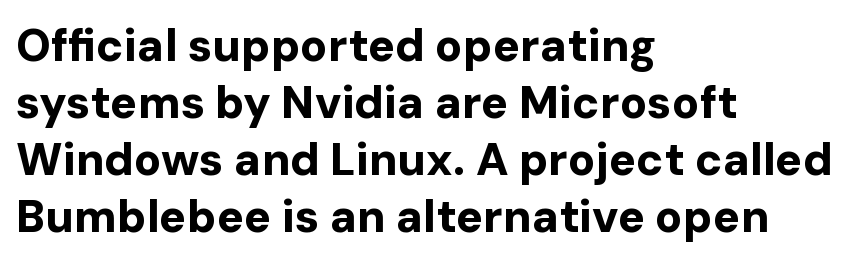
Q: Is the text bold? A: Yes.
Q: Is the text italic (slanted)? A: No, it is upright.
Q: Is the typeface a serif or a sans-serif typeface? A: Sans-serif.
Q: Is the text underlined? A: No.
Q: How is the paragraph aligned? A: Left-aligned.
Q: Is the spacing between letters normal or unusually wide? A: Normal.
Q: Is the spacing between lines tight, normal or loose? A: Normal.
Q: Width (condensed, normal, or wide)? A: Normal.
Q: Stroke contrast? A: Low.
Q: x-height? A: Medium.
Q: Monospaced? A: No.
